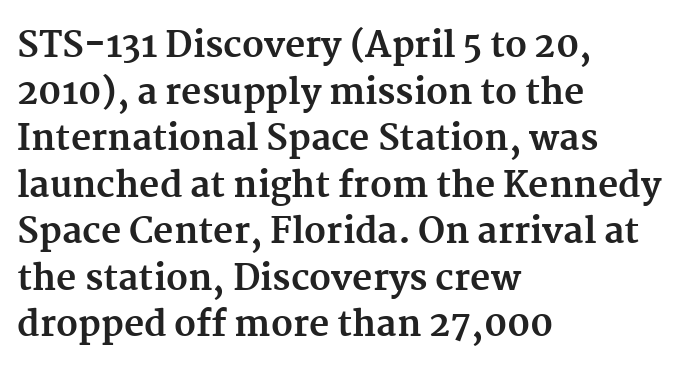
The rag falls on the right side of this text block. Strong, thick strokes mark this as bold type. This rendering leaves character spacing at its baseline value. Only glyphs here, with clear space below each row.
